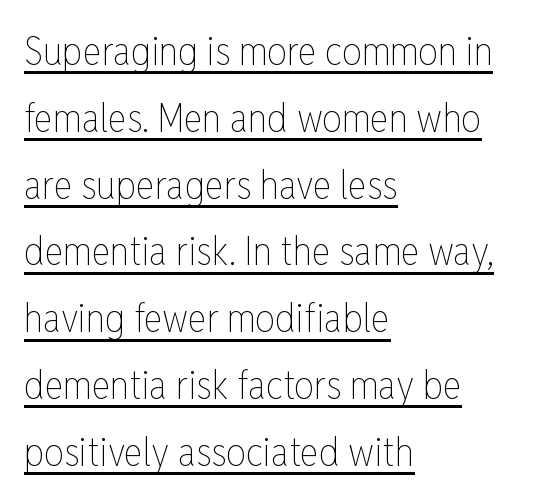
The image shows 40 px thin, condensed type, upright; set left-aligned, normal line spacing (1.67x), normal letter spacing, underlined; low stroke contrast and a medium x-height.
